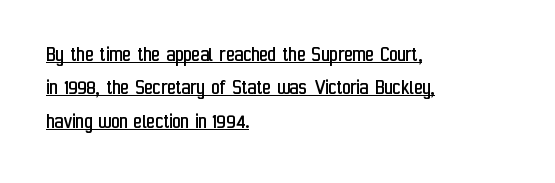
The image shows 23 px text type, upright; set left-aligned, normal line spacing (1.45x), normal letter spacing, underlined.
